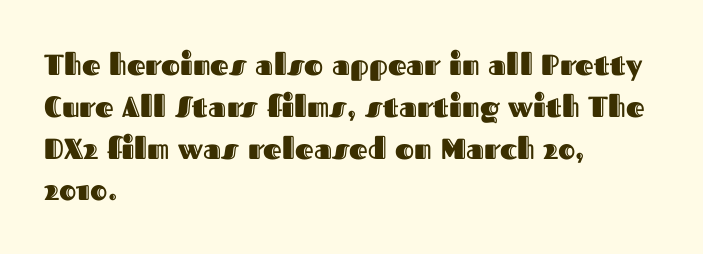
{"italic": "no", "width": "normal", "x_height": "medium", "monospaced": "no", "underline": "no", "align": "left", "line_spacing": "normal", "line_spacing_ratio": 1.44, "letter_spacing": "normal", "letter_spacing_em": 0.0, "glyph_px": 29}
